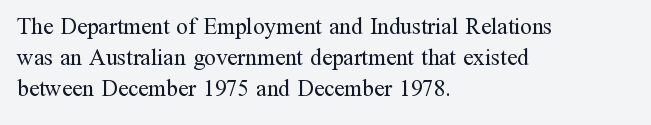
Posture: upright roman. The ragged edge is on the right, which tells us the setting is flush left. Reading down the column, the eye jumps a familiar distance to each next line. The specimen omits any rule beneath the text block's lines. The face looks like a standard text weight, possibly lighter.
